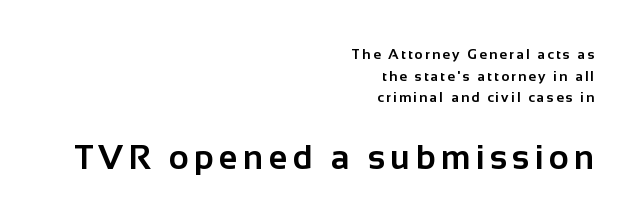
{"serif": "no", "italic": "no", "bold": "yes", "weight": "bold", "width": "normal", "stroke_contrast": "low", "x_height": "medium", "monospaced": "no", "underline": "no", "align": "right", "line_spacing": "normal", "line_spacing_ratio": 1.54, "larger_block": "second", "size_ratio": 2.43, "glyph_px": 34}
